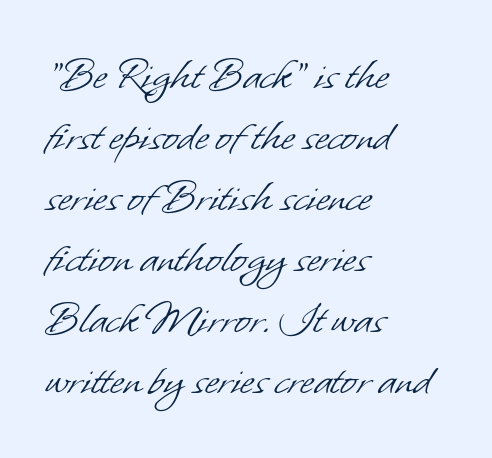
The image shows 48 px light sans-serif type; set left-aligned, normal line spacing (1.27x), normal letter spacing, not underlined; low stroke contrast and a small x-height.
